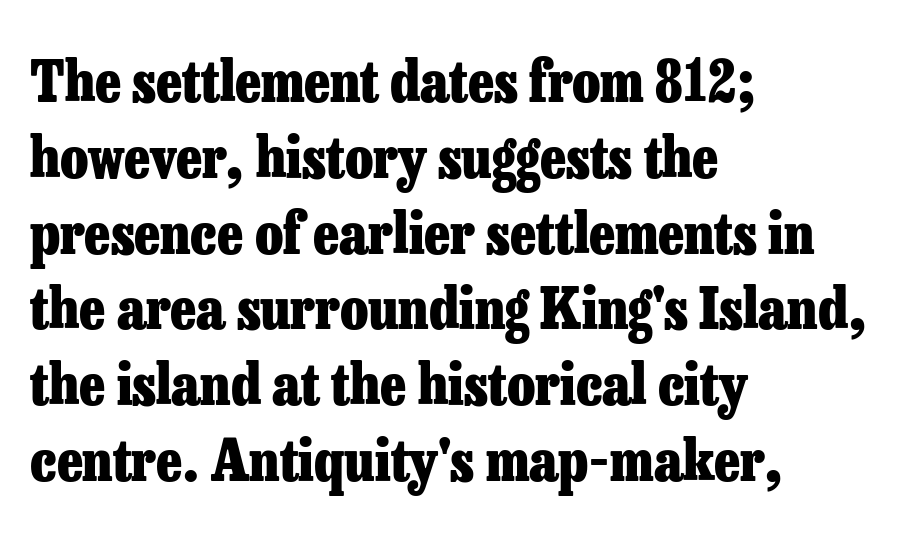
The image shows 57 px heavy serif type, upright; set left-aligned, normal line spacing (1.33x), normal letter spacing, not underlined; low stroke contrast and a medium x-height.
